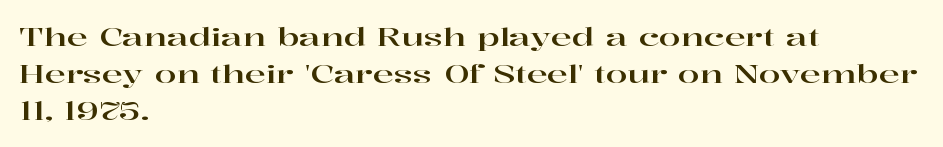
Q: Is the text italic (slanted)? A: No, it is upright.
Q: Is the text underlined? A: No.
Q: How is the paragraph aligned? A: Left-aligned.
Q: Is the spacing between letters normal or unusually wide? A: Normal.
Q: Is the spacing between lines tight, normal or loose? A: Normal.
